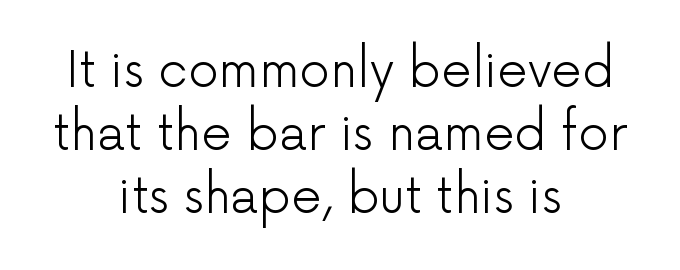
In terms of posture, this sample is upright. Each word holds together tightly as a unit, with standard inter-letter gaps. The paragraph shown floats in the horizontal middle. Weight: not bold — regular or lighter. The type family on display is of the sans-serif kind. Vertical spacing — default.
